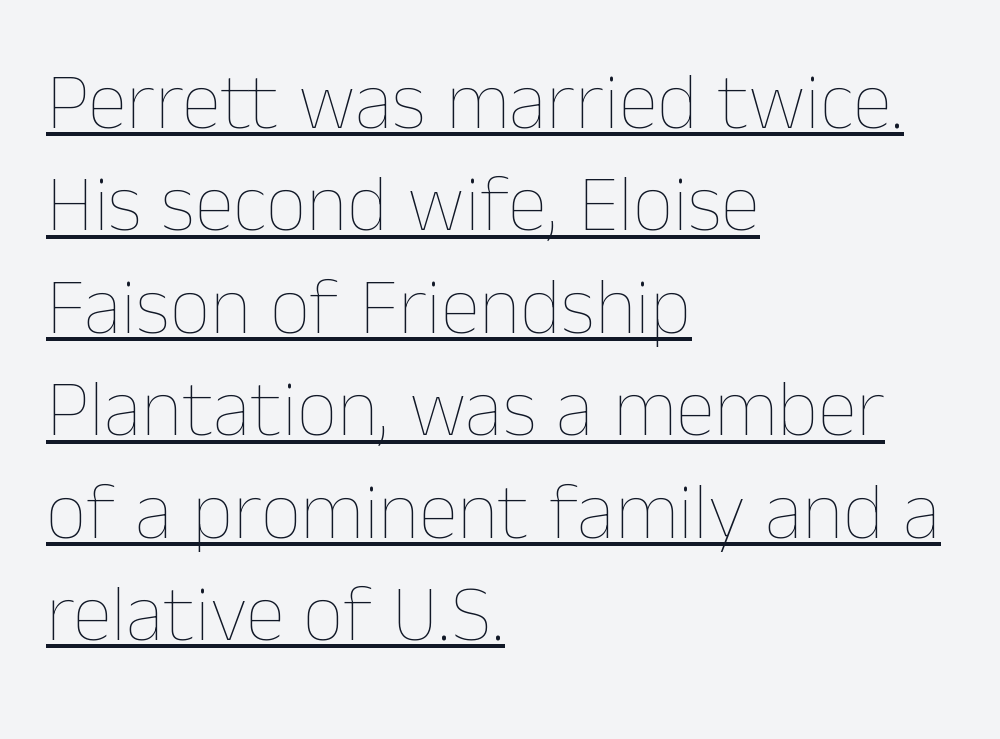
The image shows 80 px thin type, upright; set left-aligned, normal line spacing (1.28x), normal letter spacing, underlined; low stroke contrast and a medium x-height.
